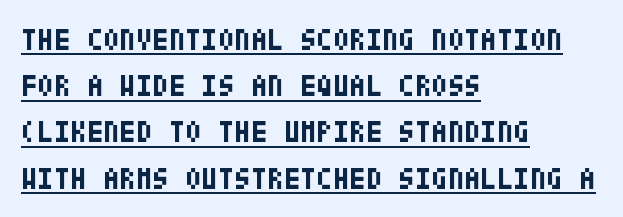
{"serif": "no", "italic": "no", "bold": "yes", "weight": "bold", "width": "condensed", "stroke_contrast": "low", "x_height": "large", "underline": "yes", "align": "left", "line_spacing": "normal", "line_spacing_ratio": 1.54, "letter_spacing": "normal", "letter_spacing_em": 0.0, "glyph_px": 30}
